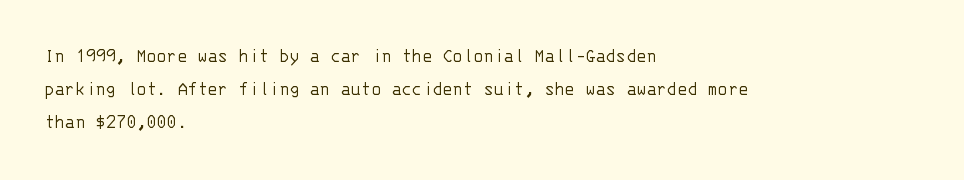
{"italic": "no", "bold": "no", "underline": "no", "align": "left", "line_spacing": "normal", "line_spacing_ratio": 1.57, "letter_spacing": "normal", "letter_spacing_em": 0.0, "glyph_px": 21}
